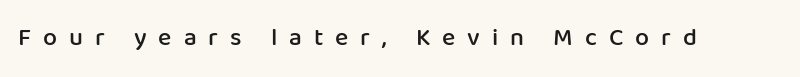
{"italic": "no", "bold": "semi", "underline": "no", "letter_spacing": "wide", "letter_spacing_em": 0.48, "glyph_px": 25}
